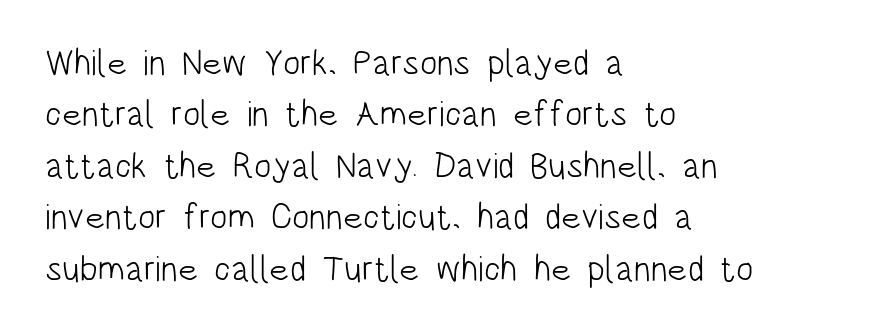
The image shows 36 px light, condensed sans-serif type, upright; set left-aligned, normal line spacing (1.43x), normal letter spacing, not underlined; low stroke contrast and a large x-height.
